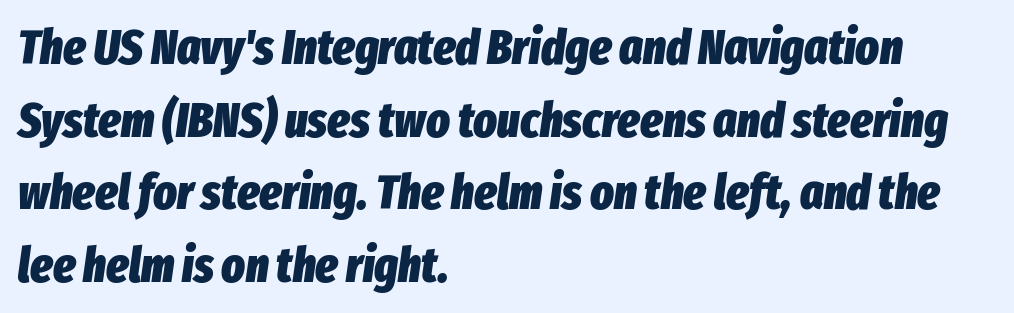
Q: Is the text bold? A: Yes.
Q: Is the text italic (slanted)? A: Yes, it leans right by about 8 degrees.
Q: Is the text underlined? A: No.
Q: How is the paragraph aligned? A: Left-aligned.
Q: Is the spacing between letters normal or unusually wide? A: Normal.
Q: Is the spacing between lines tight, normal or loose? A: Normal.
Q: Width (condensed, normal, or wide)? A: Condensed.
Q: Stroke contrast? A: Low.
Q: x-height? A: Medium.
Q: Monospaced? A: No.
